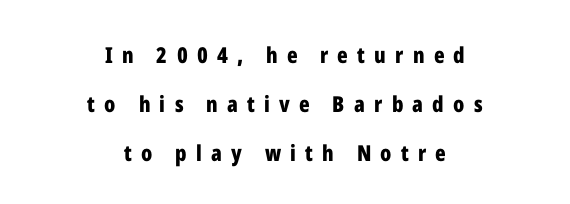
{"italic": "no", "bold": "yes", "underline": "no", "align": "center", "line_spacing": "loose", "line_spacing_ratio": 2.22, "letter_spacing": "wide", "letter_spacing_em": 0.42, "glyph_px": 22}
